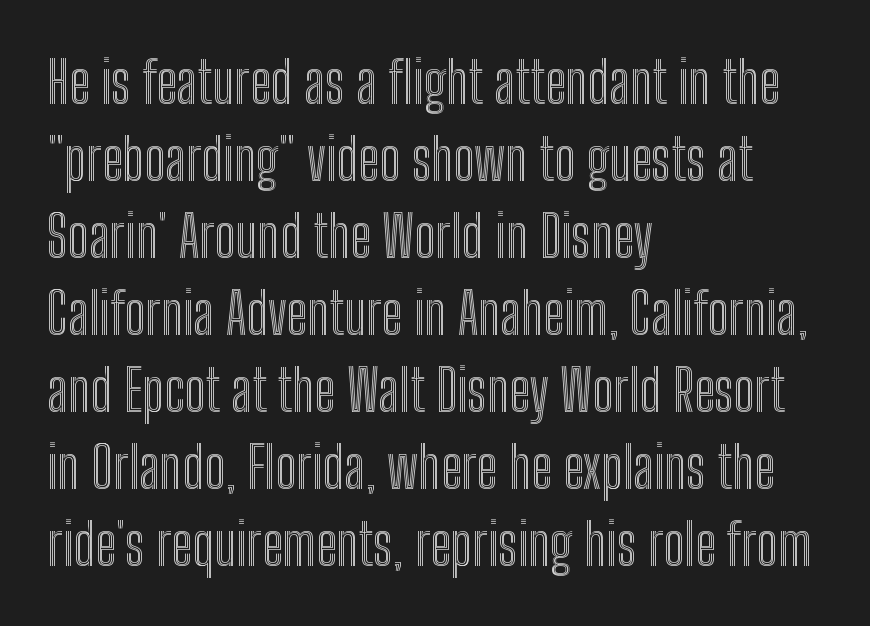
Q: Is the text italic (slanted)? A: No, it is upright.
Q: Is the text underlined? A: No.
Q: How is the paragraph aligned? A: Left-aligned.
Q: Is the spacing between letters normal or unusually wide? A: Normal.
Q: Is the spacing between lines tight, normal or loose? A: Normal.
Q: Width (condensed, normal, or wide)? A: Condensed.
Q: x-height? A: Medium.
Q: Monospaced? A: No.
